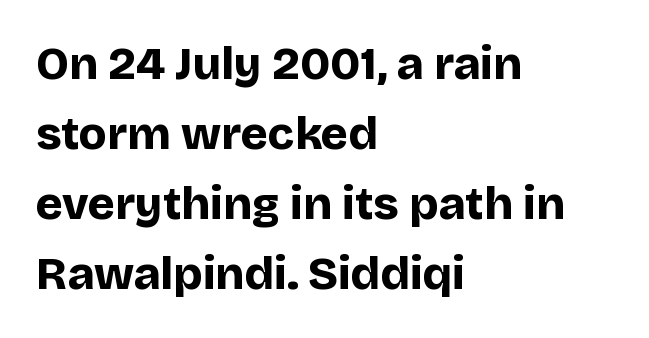
{"serif": "no", "italic": "no", "bold": "yes", "weight": "bold", "width": "normal", "stroke_contrast": "low", "x_height": "large", "monospaced": "no", "underline": "no", "align": "left", "line_spacing": "normal", "line_spacing_ratio": 1.52, "letter_spacing": "normal", "letter_spacing_em": 0.0, "glyph_px": 46}
